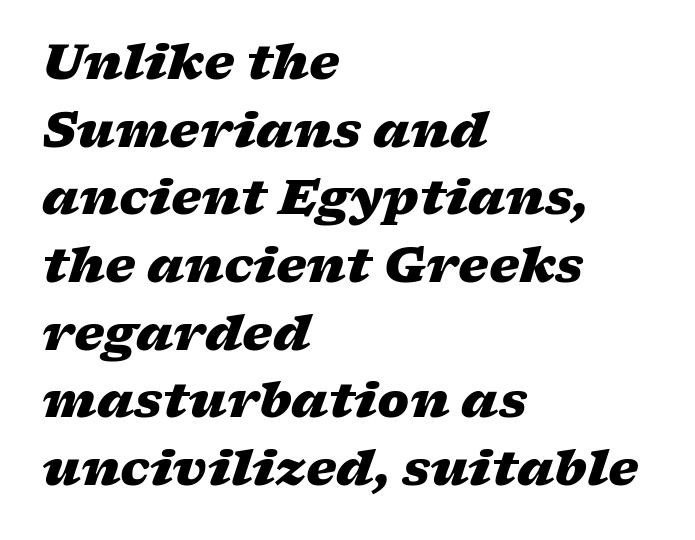
Q: Is the text bold? A: Yes.
Q: Is the text italic (slanted)? A: Yes, it leans right by about 17 degrees.
Q: Is the text underlined? A: No.
Q: How is the paragraph aligned? A: Left-aligned.
Q: Is the spacing between letters normal or unusually wide? A: Normal.
Q: Is the spacing between lines tight, normal or loose? A: Normal.
Q: Width (condensed, normal, or wide)? A: Wide.
Q: Stroke contrast? A: Low.
Q: x-height? A: Medium.
Q: Monospaced? A: No.
